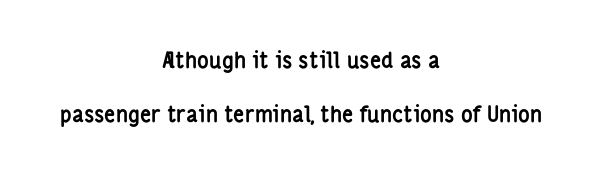
The image shows 22 px bold type, upright; set centered, loose line spacing (2.44x), normal letter spacing, not underlined.
